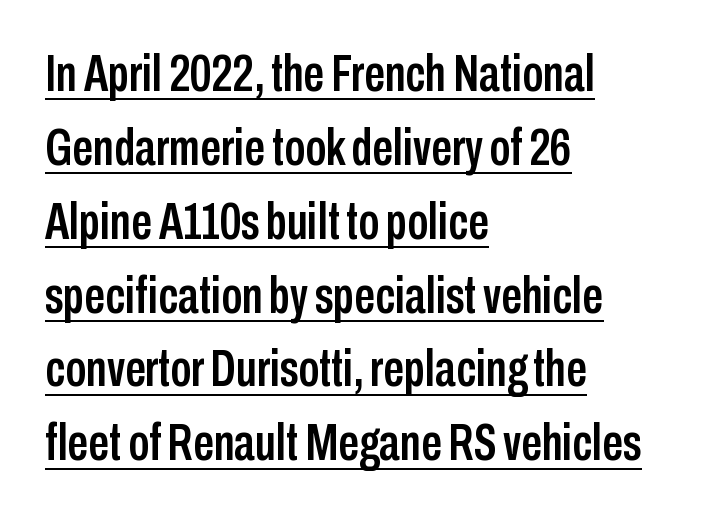
The image shows 52 px condensed sans-serif type, upright; set left-aligned, normal line spacing (1.42x), normal letter spacing, underlined; low stroke contrast and a medium x-height.
